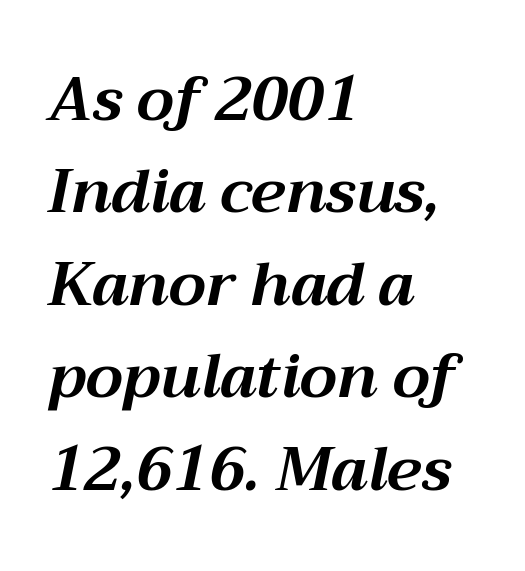
The image shows 60 px bold type, italic (leaning right); set left-aligned, normal line spacing (1.54x), normal letter spacing, not underlined; medium stroke contrast and a medium x-height.
